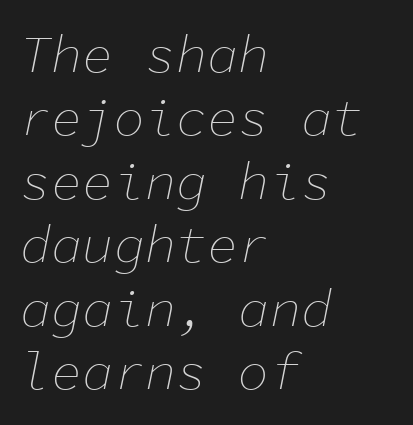
The image shows 52 px thin type, italic (leaning right), monospaced; set left-aligned, line spacing 1.22x, normal letter spacing, not underlined; low stroke contrast and a medium x-height.
